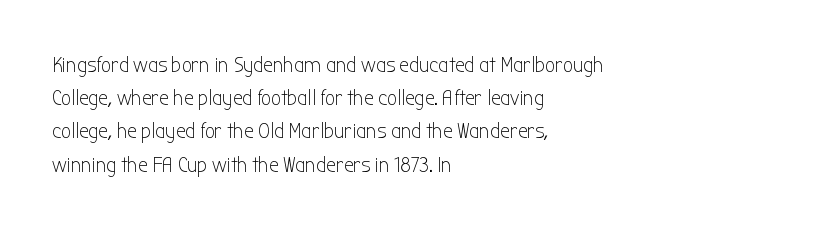
Q: Is the text bold? A: No.
Q: Is the text italic (slanted)? A: No, it is upright.
Q: Is the text underlined? A: No.
Q: How is the paragraph aligned? A: Left-aligned.
Q: Is the spacing between letters normal or unusually wide? A: Normal.
Q: Is the spacing between lines tight, normal or loose? A: Normal.
